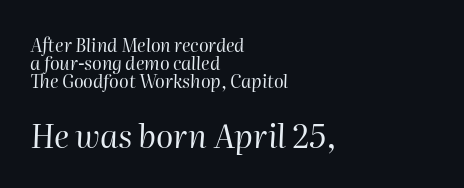
Unmarked baselines from the first word to the last. Letters have the restrained weight of plain body copy at most. Tall strokes in this sample are angled rather than plumb. Compared with a centered layout, this one pins lines to the left instead. Look at the tracking — it's just the regular setting, nothing added.
